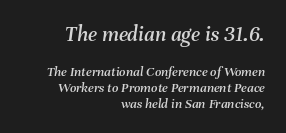
The image shows 22 px text type, italic (leaning right); set right-aligned, tight line spacing (1.12x), normal letter spacing, not underlined; the first (top) block is 1.57x larger.
